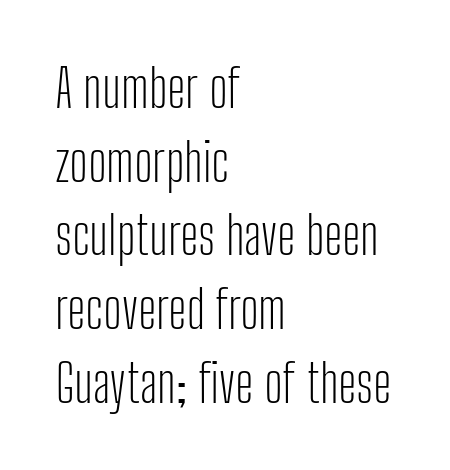
The image shows 53 px light, condensed sans-serif type, upright; set left-aligned, normal line spacing (1.39x), normal letter spacing, not underlined; low stroke contrast and a medium x-height.
